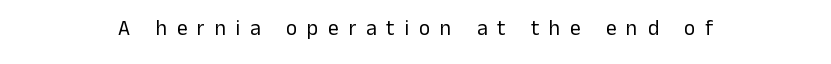
{"italic": "no", "bold": "no", "underline": "no", "letter_spacing": "wide", "letter_spacing_em": 0.47, "glyph_px": 21}
